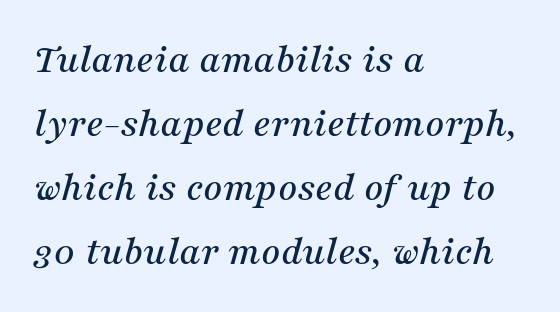
The image shows 42 px serif type, italic (leaning right); set left-aligned, normal line spacing (1.52x), normal letter spacing, not underlined; medium stroke contrast and a medium x-height.
